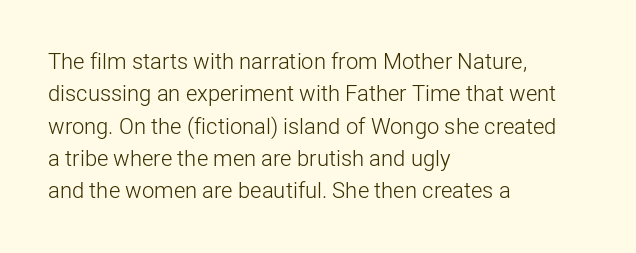
{"italic": "no", "bold": "no", "underline": "no", "align": "left", "line_spacing": "normal", "line_spacing_ratio": 1.47, "letter_spacing": "normal", "letter_spacing_em": 0.0, "glyph_px": 22}
